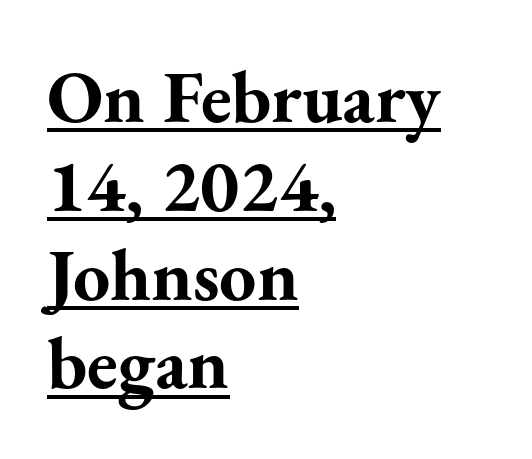
{"serif": "yes", "italic": "no", "bold": "yes", "weight": "bold", "width": "normal", "stroke_contrast": "medium", "x_height": "small", "monospaced": "no", "underline": "yes", "align": "left", "line_spacing_ratio": 1.2, "letter_spacing": "normal", "letter_spacing_em": 0.0, "glyph_px": 74}
